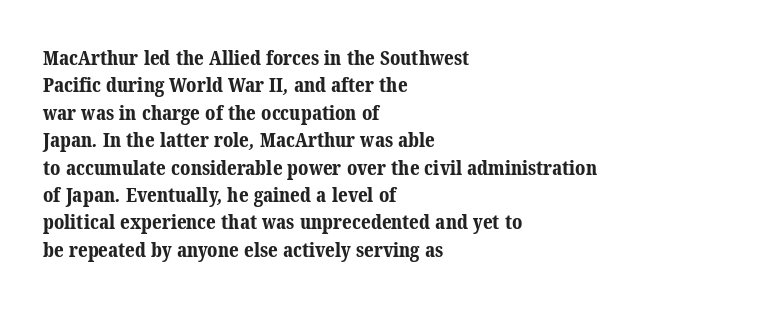
{"bold": "yes", "underline": "no", "align": "left", "line_spacing": "normal", "line_spacing_ratio": 1.37, "letter_spacing": "normal", "letter_spacing_em": 0.0, "glyph_px": 20}
